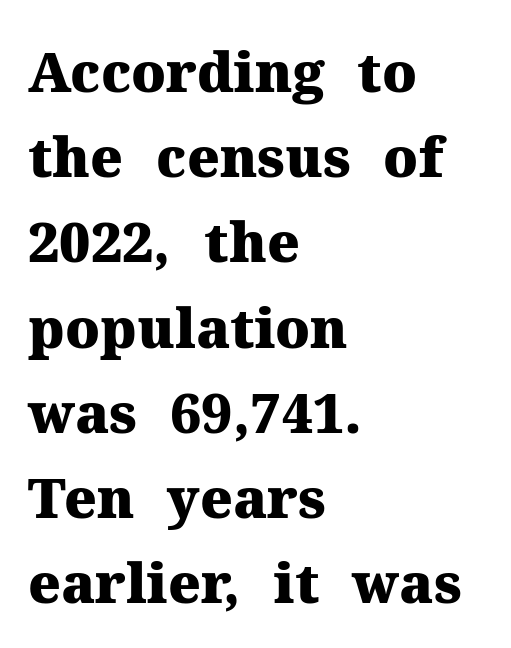
Q: Is the text bold? A: Yes.
Q: Is the text italic (slanted)? A: No, it is upright.
Q: Is the typeface a serif or a sans-serif typeface? A: Serif.
Q: Is the text underlined? A: No.
Q: How is the paragraph aligned? A: Left-aligned.
Q: Is the spacing between letters normal or unusually wide? A: Normal.
Q: Is the spacing between lines tight, normal or loose? A: Normal.
Q: Width (condensed, normal, or wide)? A: Normal.
Q: Stroke contrast? A: Medium.
Q: x-height? A: Medium.
Q: Monospaced? A: No.
